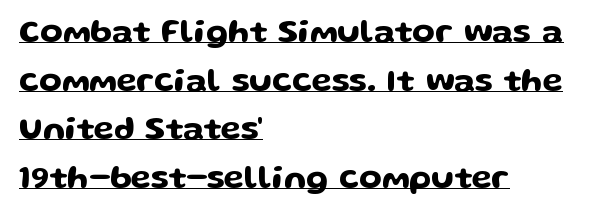
The image shows 33 px wide sans-serif type, upright; set left-aligned, normal line spacing (1.47x), normal letter spacing, underlined; low stroke contrast and a medium x-height.
